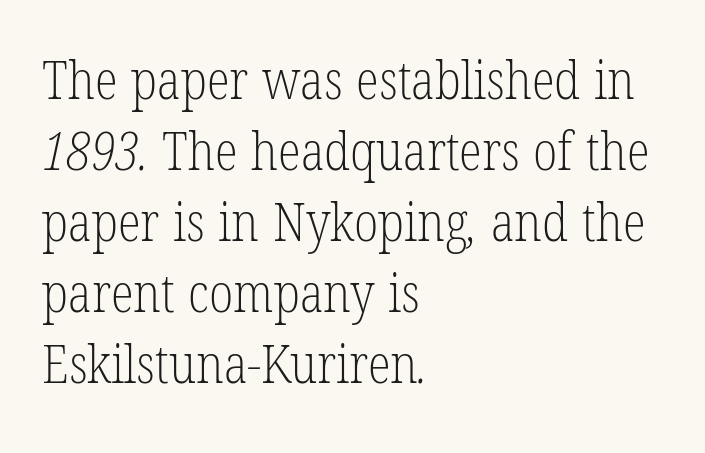
{"serif": "yes", "bold": "no", "weight": "light", "width": "condensed", "stroke_contrast": "low", "x_height": "medium", "monospaced": "no", "underline": "no", "align": "left", "line_spacing": "normal", "line_spacing_ratio": 1.34, "letter_spacing": "normal", "letter_spacing_em": 0.0, "glyph_px": 53}
